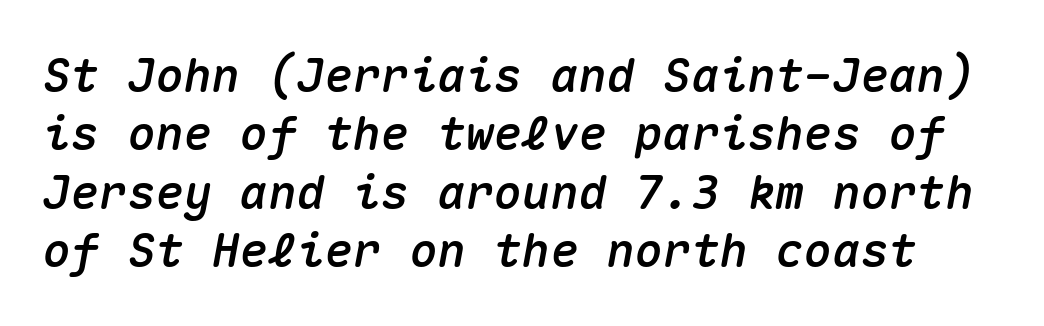
Q: Is the text italic (slanted)? A: Yes, it leans right by about 10 degrees.
Q: Is the text underlined? A: No.
Q: Is the spacing between letters normal or unusually wide? A: Normal.
Q: Width (condensed, normal, or wide)? A: Normal.
Q: Stroke contrast? A: Medium.
Q: x-height? A: Medium.
Q: Monospaced? A: Yes.
